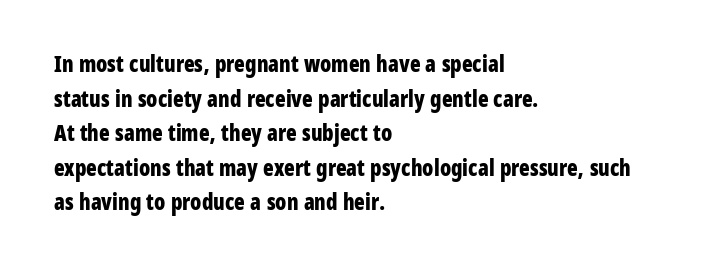
{"italic": "no", "bold": "yes", "underline": "no", "align": "left", "line_spacing": "normal", "line_spacing_ratio": 1.57, "letter_spacing": "normal", "letter_spacing_em": 0.0, "glyph_px": 22}
